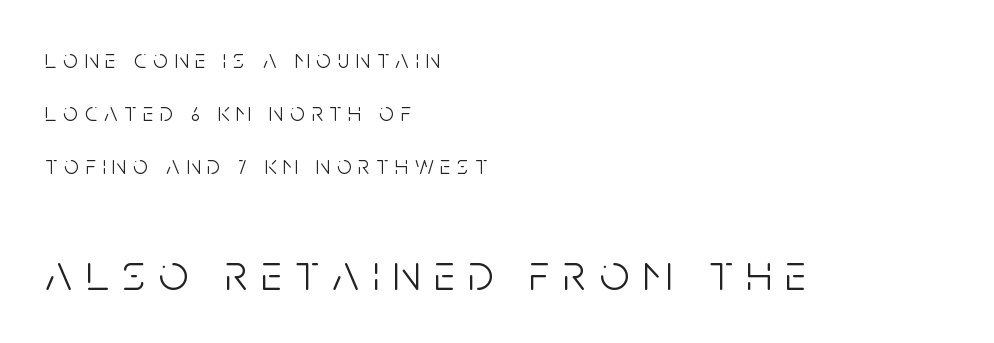
Q: Is the text bold? A: No.
Q: Is the text italic (slanted)? A: No, it is upright.
Q: Is the typeface a serif or a sans-serif typeface? A: Sans-serif.
Q: Is the text underlined? A: No.
Q: How is the paragraph aligned? A: Left-aligned.
Q: Is the spacing between letters normal or unusually wide? A: Unusually wide.
Q: Is the spacing between lines tight, normal or loose? A: Loose.
Q: Which block of text is set in a larger size, the first (top) or the second (bottom)? A: The second (bottom) one.
Q: Width (condensed, normal, or wide)? A: Condensed.
Q: Stroke contrast? A: Low.
Q: x-height? A: Large.
Q: Monospaced? A: No.
